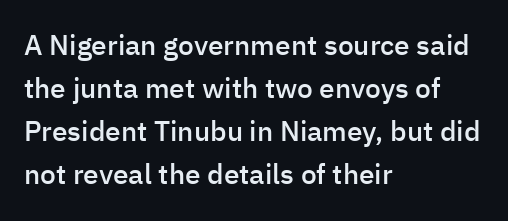
The image shows 28 px semibold sans-serif type, upright; set left-aligned, normal line spacing (1.54x), normal letter spacing, not underlined; low stroke contrast and a medium x-height.
